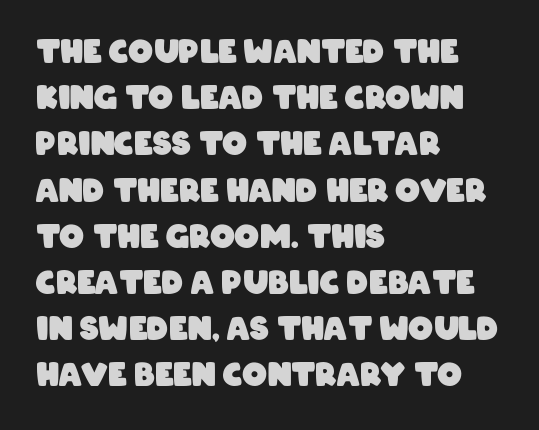
The image shows 31 px heavy, condensed sans-serif type; set left-aligned, normal line spacing (1.49x), normal letter spacing, not underlined; low stroke contrast and a large x-height.
